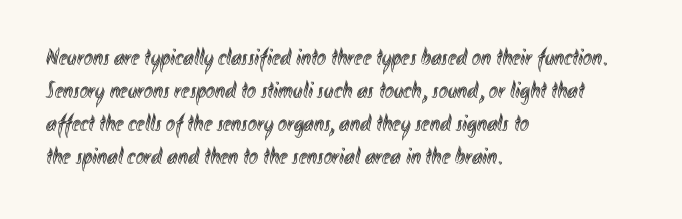
The lines are quadded left. Does extra space separate the letters? No, they use regular spacing. Notice how descenders clear the ascenders below comfortably — that's standard leading. This rendering features lettering with no underline.
